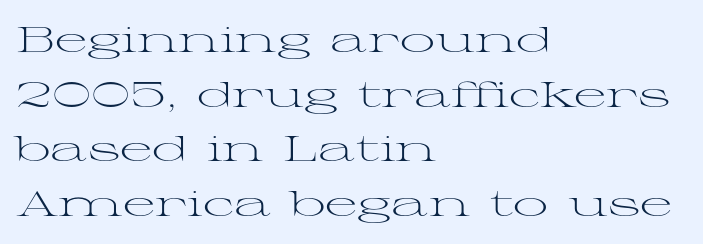
Here the designer chose a conventional face with non-uniform glyph widths. Is the block centered? No — it sits flush against the left margin. Inter-character spacing is left at the font's built-in metrics. Stroke thickness stays within the range of a standard reading face or lighter.
